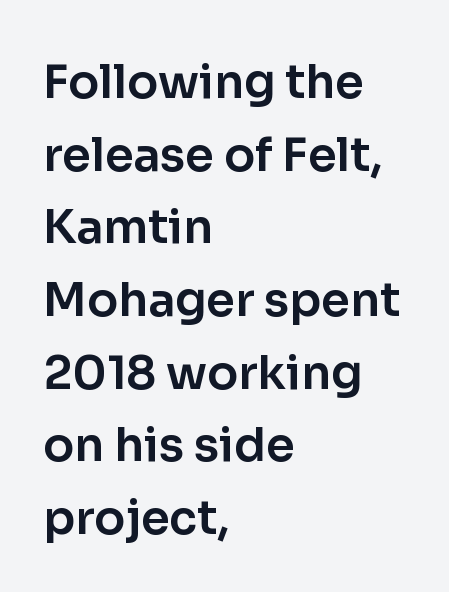
{"serif": "no", "italic": "no", "width": "normal", "stroke_contrast": "low", "x_height": "medium", "monospaced": "no", "underline": "no", "align": "left", "line_spacing": "normal", "line_spacing_ratio": 1.58, "letter_spacing": "normal", "letter_spacing_em": 0.0, "glyph_px": 46}
